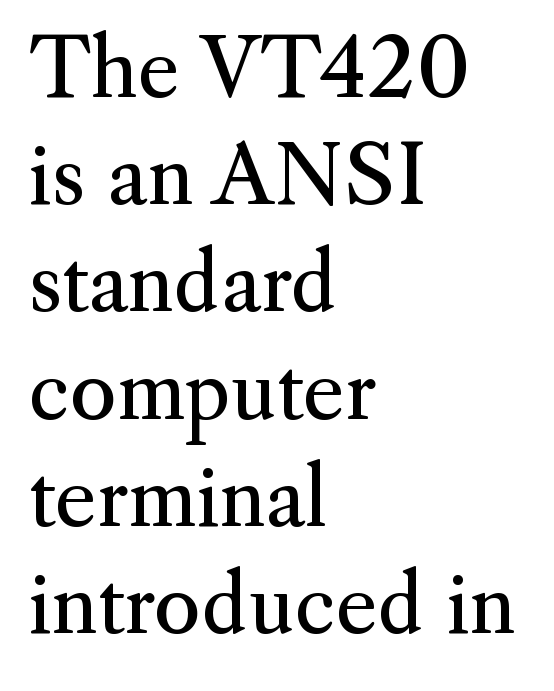
Q: Is the text bold? A: No.
Q: Is the text italic (slanted)? A: No, it is upright.
Q: Is the typeface a serif or a sans-serif typeface? A: Serif.
Q: Is the text underlined? A: No.
Q: How is the paragraph aligned? A: Left-aligned.
Q: Is the spacing between letters normal or unusually wide? A: Normal.
Q: Is the spacing between lines tight, normal or loose? A: Normal.
Q: Width (condensed, normal, or wide)? A: Normal.
Q: Stroke contrast? A: Medium.
Q: x-height? A: Small.
Q: Monospaced? A: No.
